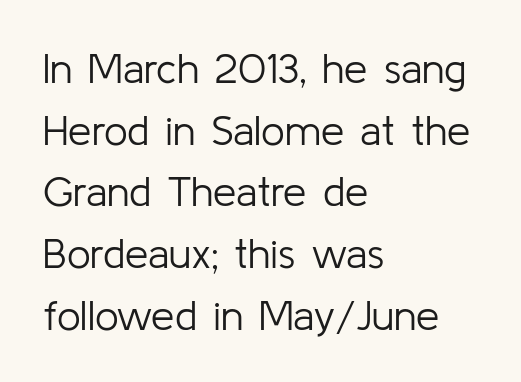
Q: Is the text bold? A: No.
Q: Is the text italic (slanted)? A: No, it is upright.
Q: Is the typeface a serif or a sans-serif typeface? A: Sans-serif.
Q: Is the text underlined? A: No.
Q: How is the paragraph aligned? A: Left-aligned.
Q: Is the spacing between letters normal or unusually wide? A: Normal.
Q: Is the spacing between lines tight, normal or loose? A: Normal.
Q: Width (condensed, normal, or wide)? A: Normal.
Q: Stroke contrast? A: Low.
Q: x-height? A: Medium.
Q: Monospaced? A: No.
